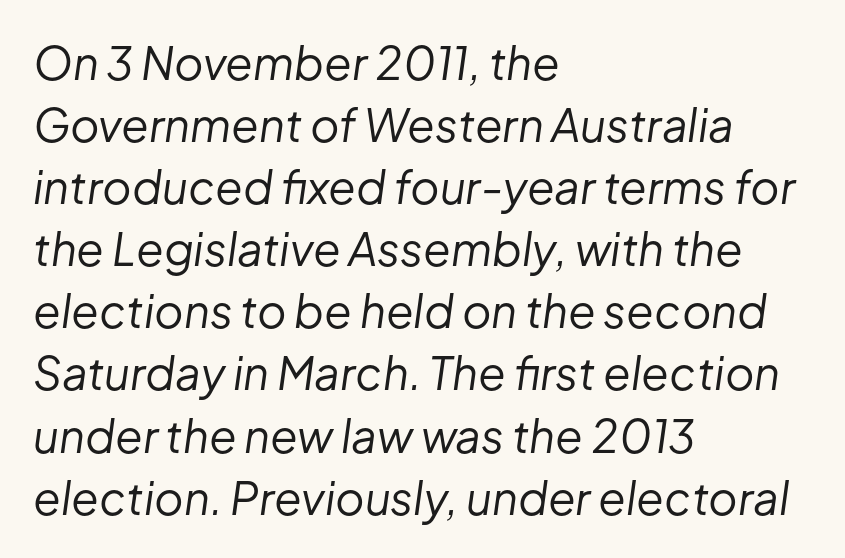
{"italic": "yes", "lean": "right", "slant_degrees": 8, "bold": "no", "weight": "regular", "width": "normal", "stroke_contrast": "low", "x_height": "medium", "monospaced": "no", "underline": "no", "align": "left", "line_spacing": "normal", "line_spacing_ratio": 1.38, "letter_spacing": "normal", "letter_spacing_em": 0.0, "glyph_px": 45}
